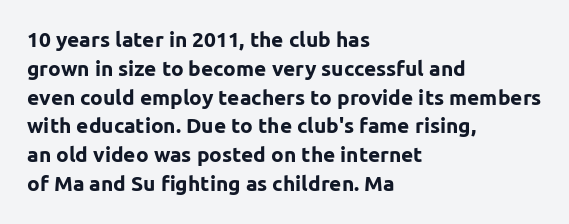
{"italic": "no", "bold": "yes", "underline": "no", "align": "left", "line_spacing": "normal", "line_spacing_ratio": 1.37, "letter_spacing": "normal", "letter_spacing_em": 0.0, "glyph_px": 21}
